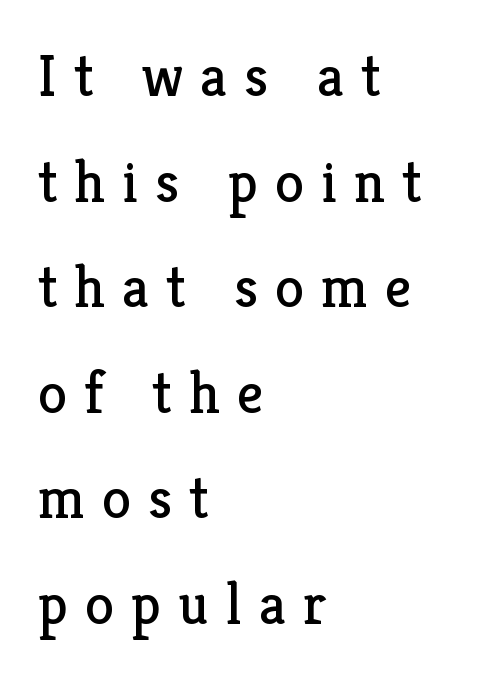
The image shows 59 px regular-weight serif type, upright; set left-aligned, line spacing 1.79x, unusually wide letter spacing (+0.29 em), not underlined; low stroke contrast and a medium x-height.
